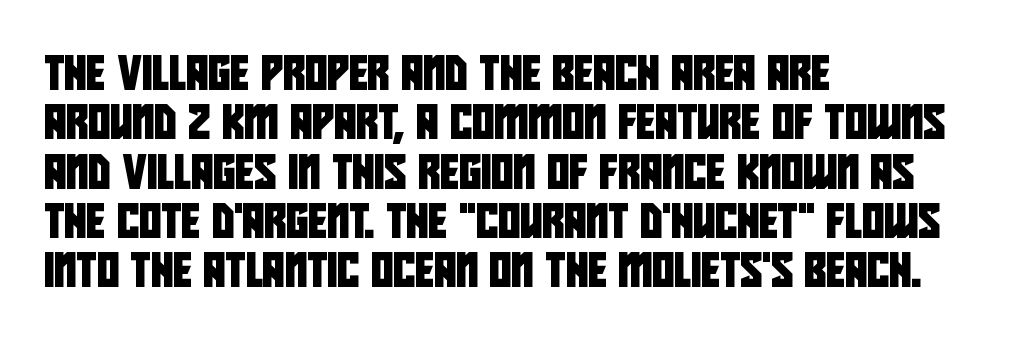
Q: Is the typeface a serif or a sans-serif typeface? A: Sans-serif.
Q: Is the text underlined? A: No.
Q: How is the paragraph aligned? A: Left-aligned.
Q: Is the spacing between letters normal or unusually wide? A: Normal.
Q: Is the spacing between lines tight, normal or loose? A: Normal.
Q: Width (condensed, normal, or wide)? A: Condensed.
Q: Stroke contrast? A: Low.
Q: x-height? A: Large.
Q: Monospaced? A: No.
